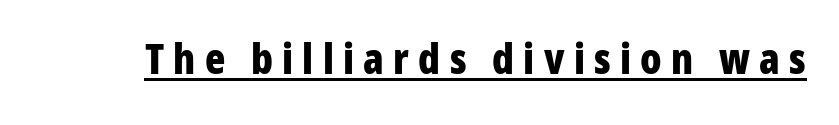
The image shows 42 px bold, condensed sans-serif type, upright; set unusually wide letter spacing (+0.22 em), underlined; low stroke contrast and a medium x-height.
